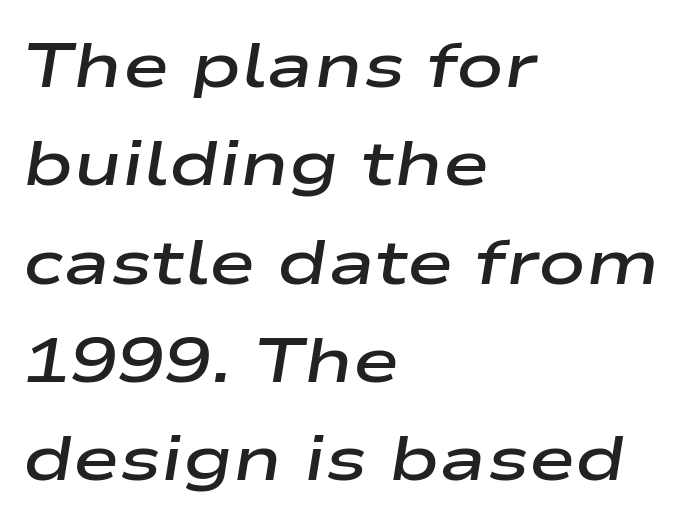
{"italic": "yes", "lean": "right", "slant_degrees": 9, "bold": "semi", "weight": "semibold", "width": "wide", "stroke_contrast": "low", "x_height": "medium", "monospaced": "no", "underline": "no", "align": "left", "line_spacing": "normal", "line_spacing_ratio": 1.56, "letter_spacing": "normal", "letter_spacing_em": 0.0, "glyph_px": 63}
